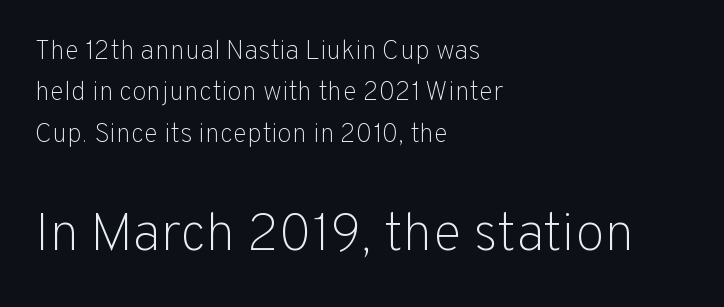
The zone under the glyphs is completely vacant. Caption: multi-line text, flush left, ragged right. Vertical strokes here are truly vertical. Is there much room between lines? A standard amount, neither cramped nor airy. Looks like regular typesetting: each glyph gets only the width it needs.
